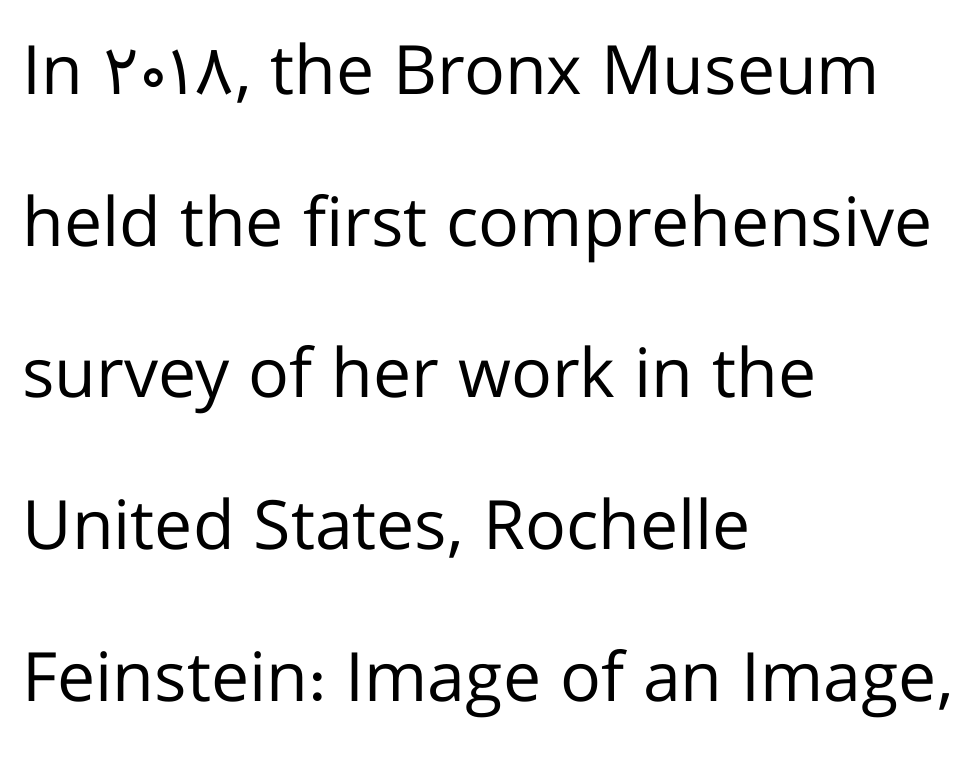
The image shows 68 px regular-weight sans-serif type, upright; set left-aligned, loose line spacing (2.23x), normal letter spacing, not underlined; low stroke contrast and a medium x-height.
